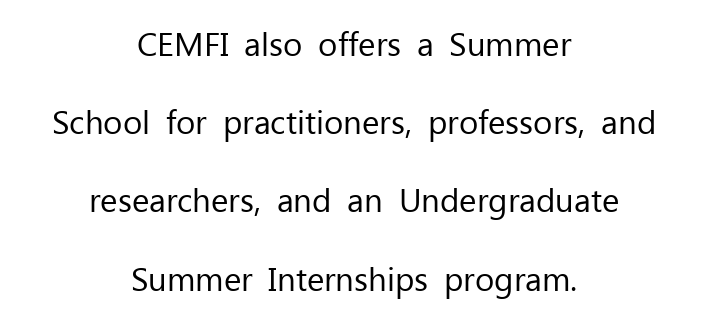
A quiet, ordinary-to-light weight characterises the typeface. Interline gaps are noticeably wide in this sample. Proportional: the letters do not fall into vertical columns. The lettering stays uniformly vertical, giving the passage a roman look. A typesetter would label this face a sans. Beneath every word, the page is bare.
